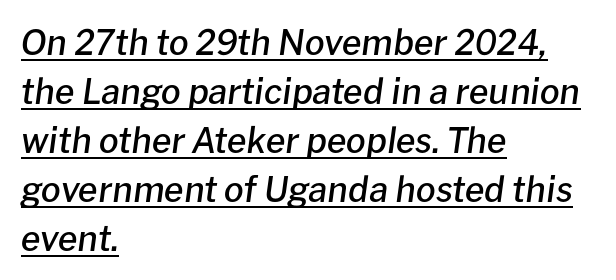
Q: Is the text bold? A: Semi-bold.
Q: Is the text italic (slanted)? A: Yes, it leans right by about 8 degrees.
Q: Is the text underlined? A: Yes.
Q: How is the paragraph aligned? A: Left-aligned.
Q: Is the spacing between letters normal or unusually wide? A: Normal.
Q: Is the spacing between lines tight, normal or loose? A: Normal.
Q: Width (condensed, normal, or wide)? A: Normal.
Q: Stroke contrast? A: Low.
Q: x-height? A: Medium.
Q: Monospaced? A: No.
